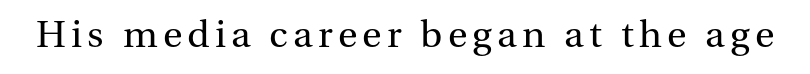
The image shows 40 px regular-weight serif type, upright; set not underlined; medium stroke contrast and a medium x-height.
